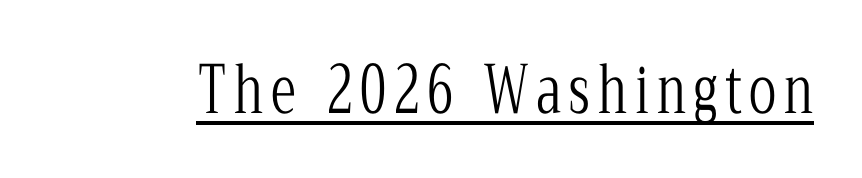
The image shows 64 px light, condensed serif type, upright; set underlined; low stroke contrast and a medium x-height.
